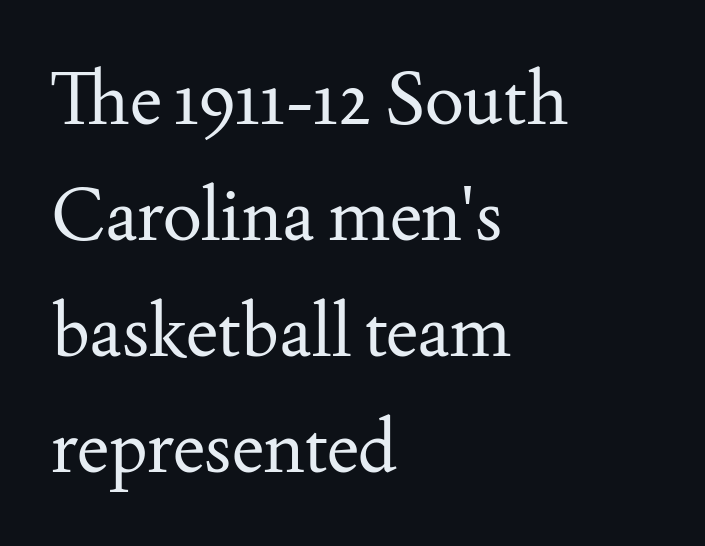
Q: Is the text bold? A: No.
Q: Is the text italic (slanted)? A: No, it is upright.
Q: Is the typeface a serif or a sans-serif typeface? A: Serif.
Q: Is the text underlined? A: No.
Q: How is the paragraph aligned? A: Left-aligned.
Q: Is the spacing between letters normal or unusually wide? A: Normal.
Q: Is the spacing between lines tight, normal or loose? A: Normal.
Q: Width (condensed, normal, or wide)? A: Normal.
Q: Stroke contrast? A: Medium.
Q: x-height? A: Small.
Q: Monospaced? A: No.
